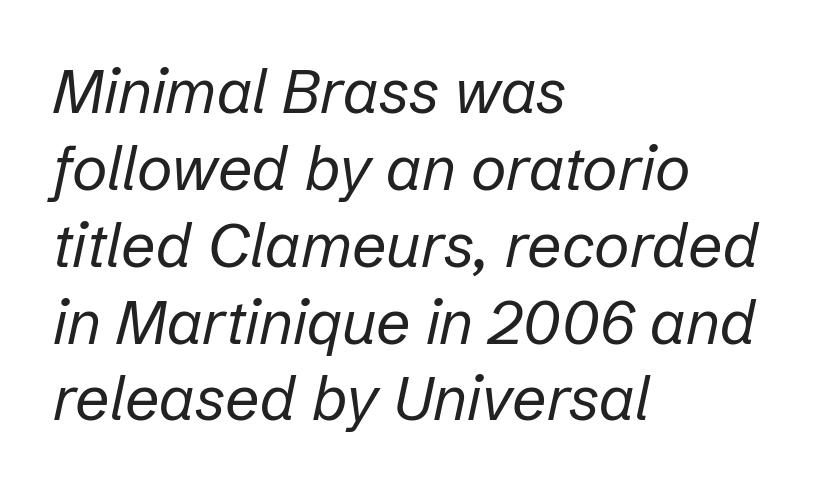
The image shows 61 px regular-weight type, italic (leaning right); set left-aligned, normal line spacing (1.26x), normal letter spacing, not underlined; low stroke contrast and a medium x-height.
